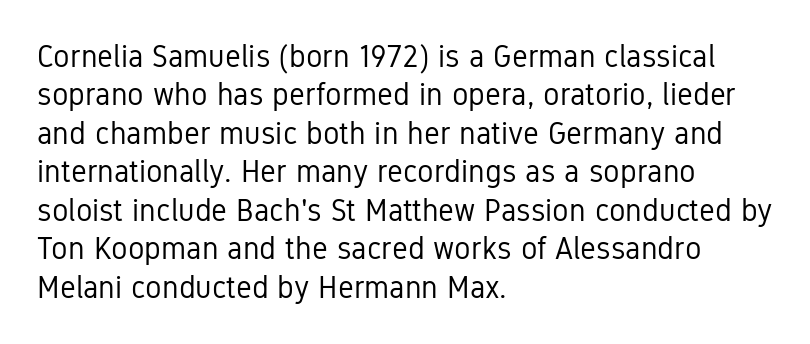
Each row of text sits above clean, open space. The face used here is proportionally spaced, like ordinary book or web type. Italic? Not at all — the glyphs are vertical. A student would call this left alignment; a typographer would say flush left, rag right. No extra tracking has been applied to these lines. Nothing heavy about these letters — not bold at all.
